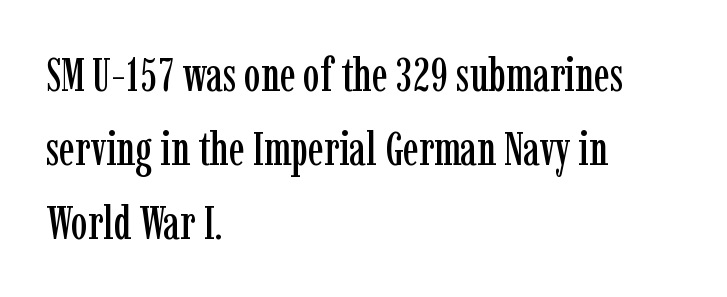
{"serif": "yes", "italic": "no", "width": "condensed", "stroke_contrast": "low", "x_height": "medium", "monospaced": "no", "underline": "no", "align": "left", "line_spacing": "normal", "line_spacing_ratio": 1.57, "letter_spacing": "normal", "letter_spacing_em": 0.0, "glyph_px": 47}
